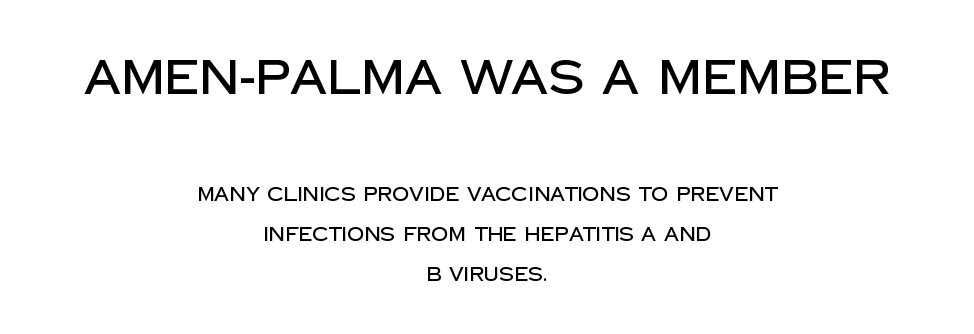
A centered setting, common on invitations and titles, is used for this passage. The face used here is proportionally spaced, like ordinary book or web type. Italic? Not at all — the glyphs are vertical. The gaps between neighbouring characters are ordinary and unremarkable.
